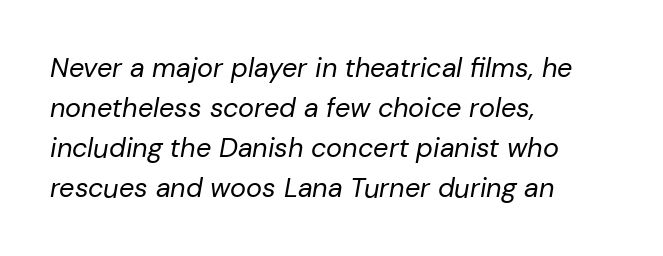
{"italic": "yes", "lean": "right", "slant_degrees": 10, "bold": "no", "underline": "no", "align": "left", "line_spacing": "normal", "line_spacing_ratio": 1.48, "letter_spacing": "normal", "letter_spacing_em": 0.0, "glyph_px": 27}
